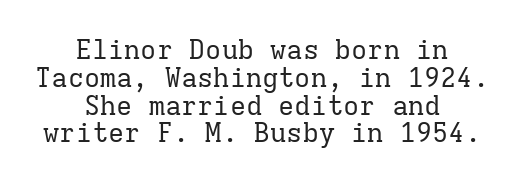
Q: Is the text bold? A: No.
Q: Is the text italic (slanted)? A: No, it is upright.
Q: Is the text underlined? A: No.
Q: How is the paragraph aligned? A: Centered.
Q: Is the spacing between letters normal or unusually wide? A: Normal.
Q: Is the spacing between lines tight, normal or loose? A: Tight.
